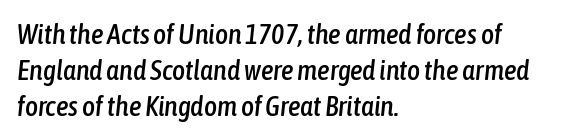
Q: Is the text italic (slanted)? A: Yes, it leans right by about 6 degrees.
Q: Is the text underlined? A: No.
Q: How is the paragraph aligned? A: Left-aligned.
Q: Is the spacing between letters normal or unusually wide? A: Normal.
Q: Is the spacing between lines tight, normal or loose? A: Normal.
Q: Width (condensed, normal, or wide)? A: Condensed.
Q: Stroke contrast? A: Low.
Q: x-height? A: Medium.
Q: Monospaced? A: No.
